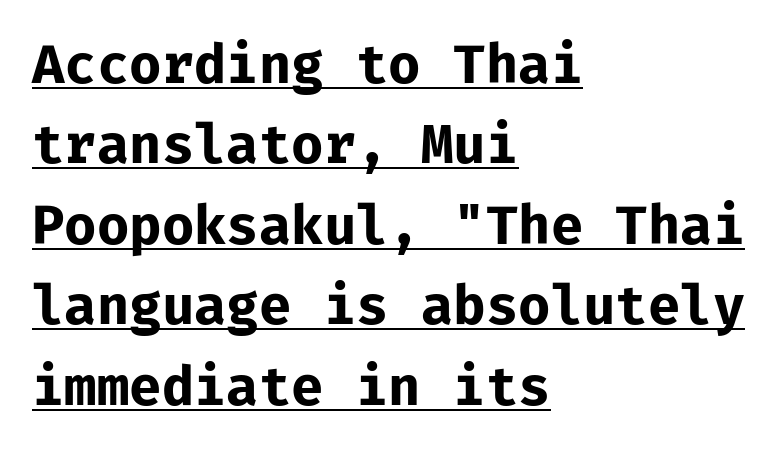
Q: Is the text bold? A: Yes.
Q: Is the text italic (slanted)? A: No, it is upright.
Q: Is the typeface a serif or a sans-serif typeface? A: Sans-serif.
Q: Is the text underlined? A: Yes.
Q: How is the paragraph aligned? A: Left-aligned.
Q: Is the spacing between letters normal or unusually wide? A: Normal.
Q: Is the spacing between lines tight, normal or loose? A: Normal.
Q: Width (condensed, normal, or wide)? A: Normal.
Q: Stroke contrast? A: Low.
Q: x-height? A: Medium.
Q: Monospaced? A: Yes.
